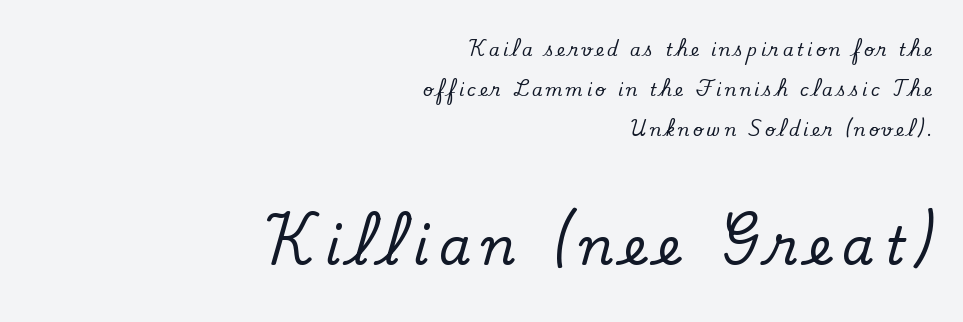
{"serif": "yes", "width": "normal", "stroke_contrast": "low", "x_height": "small", "monospaced": "no", "underline": "no", "align": "right", "line_spacing": "loose", "line_spacing_ratio": 2.34, "letter_spacing": "wide", "letter_spacing_em": 0.21, "larger_block": "second", "size_ratio": 3.0, "glyph_px": 51}
